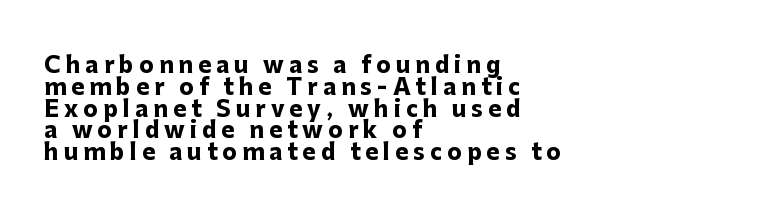
The image shows 22 px bold type, upright; set left-aligned, tight line spacing (0.99x), unusually wide letter spacing (+0.23 em), not underlined.
